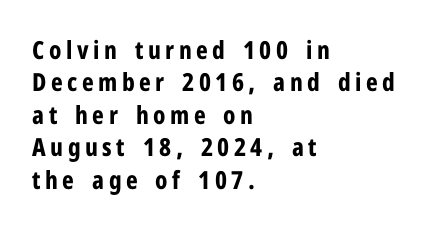
Q: Is the text bold? A: Yes.
Q: Is the text italic (slanted)? A: No, it is upright.
Q: Is the text underlined? A: No.
Q: How is the paragraph aligned? A: Left-aligned.
Q: Is the spacing between lines tight, normal or loose? A: Normal.
